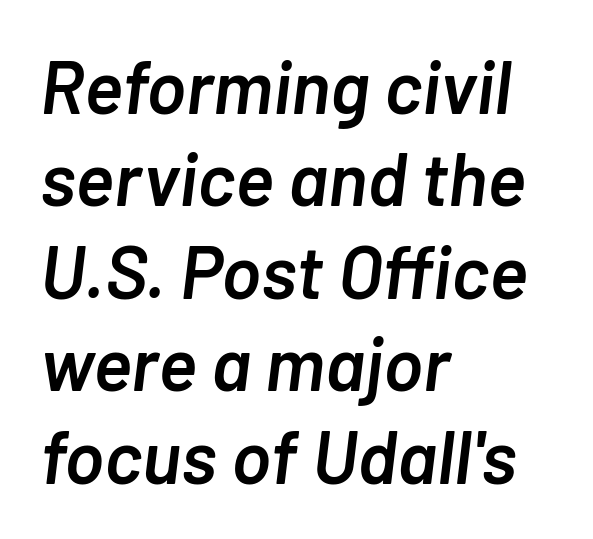
Q: Is the text bold? A: Semi-bold.
Q: Is the text italic (slanted)? A: Yes, it leans right by about 7 degrees.
Q: Is the text underlined? A: No.
Q: How is the paragraph aligned? A: Left-aligned.
Q: Is the spacing between letters normal or unusually wide? A: Normal.
Q: Is the spacing between lines tight, normal or loose? A: Normal.
Q: Width (condensed, normal, or wide)? A: Normal.
Q: Stroke contrast? A: Low.
Q: x-height? A: Medium.
Q: Monospaced? A: No.
